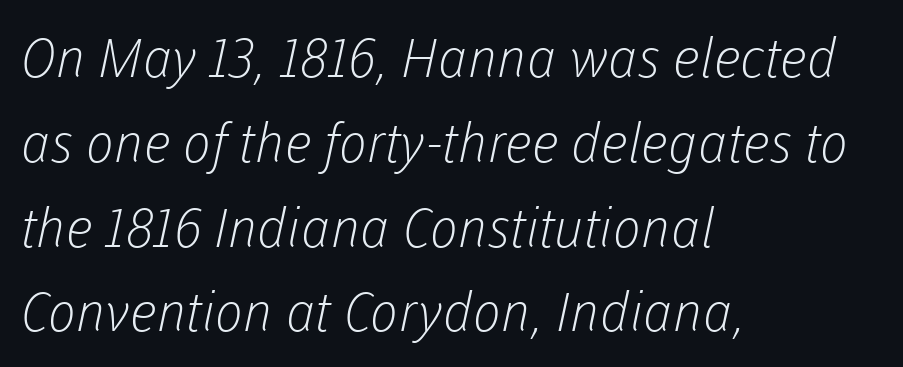
Glyph-to-glyph distance matches everyday printed text. These lines sit exactly where default settings would place them. This rendering uses left alignment, leaving the right contour irregular. This sample has the flowing, uneven cadence of proportional lettering. These lines are composed in type without serifs.
